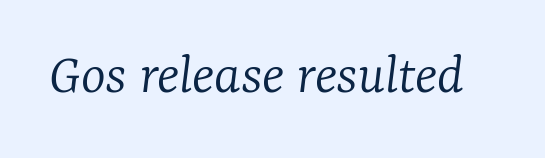
{"serif": "yes", "italic": "yes", "lean": "right", "slant_degrees": 7, "bold": "no", "weight": "light", "width": "normal", "stroke_contrast": "low", "x_height": "medium", "monospaced": "no", "underline": "no", "letter_spacing": "normal", "letter_spacing_em": 0.0, "glyph_px": 59}
